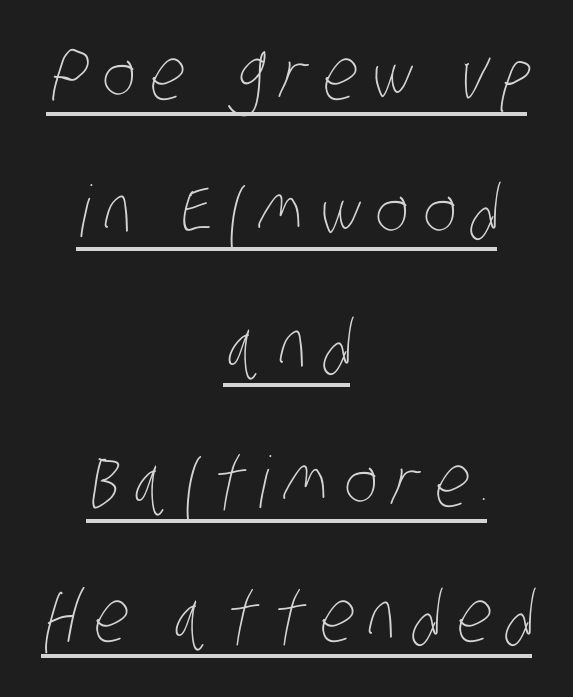
Horizontal bands of white between lines are thick stripes. Each line is balanced around a shared central axis. Does extra space separate the letters? Yes, quite a lot of it. These characters rest on top of a visible drawn line. Weight: in the light-to-regular range.
